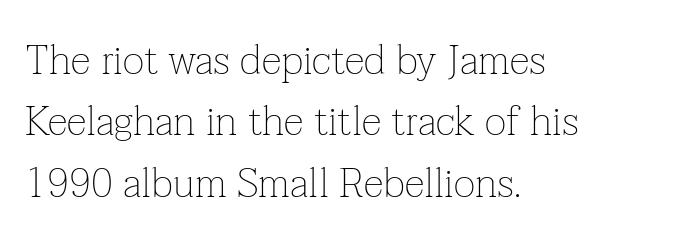
{"serif": "yes", "italic": "no", "bold": "no", "weight": "thin", "width": "normal", "stroke_contrast": "low", "x_height": "medium", "monospaced": "no", "underline": "no", "align": "left", "line_spacing": "normal", "line_spacing_ratio": 1.5, "letter_spacing": "normal", "letter_spacing_em": 0.0, "glyph_px": 41}
